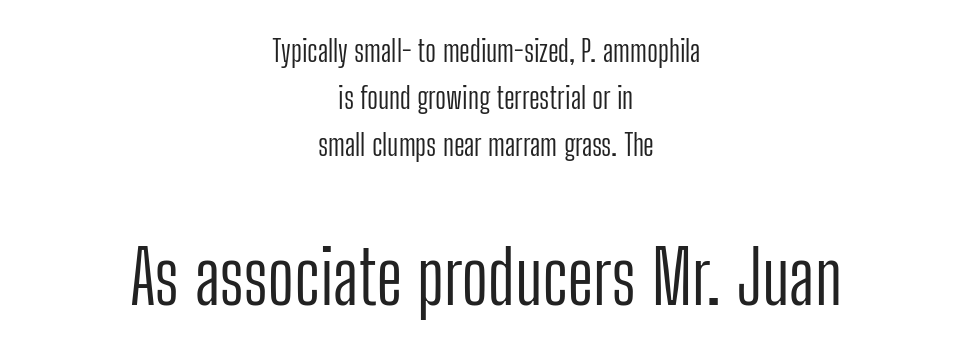
Q: Is the text bold? A: No.
Q: Is the text italic (slanted)? A: No, it is upright.
Q: Is the typeface a serif or a sans-serif typeface? A: Sans-serif.
Q: Is the text underlined? A: No.
Q: How is the paragraph aligned? A: Centered.
Q: Is the spacing between letters normal or unusually wide? A: Normal.
Q: Is the spacing between lines tight, normal or loose? A: Normal.
Q: Which block of text is set in a larger size, the first (top) or the second (bottom)? A: The second (bottom) one.
Q: Width (condensed, normal, or wide)? A: Condensed.
Q: Stroke contrast? A: Low.
Q: x-height? A: Medium.
Q: Monospaced? A: No.
